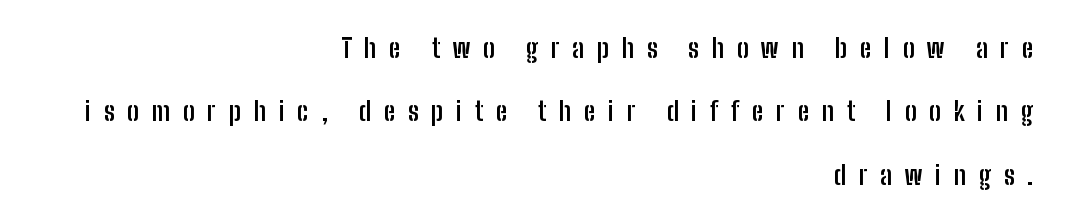
{"italic": "no", "bold": "yes", "underline": "no", "align": "right", "line_spacing": "loose", "line_spacing_ratio": 2.44, "letter_spacing": "wide", "letter_spacing_em": 0.49, "glyph_px": 26}
